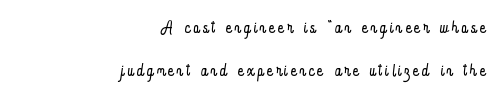
Short and long lines alike share a common ending point at right. Only glyphs here, with clear space below each row. This is not heavy type; no bold has been used.
